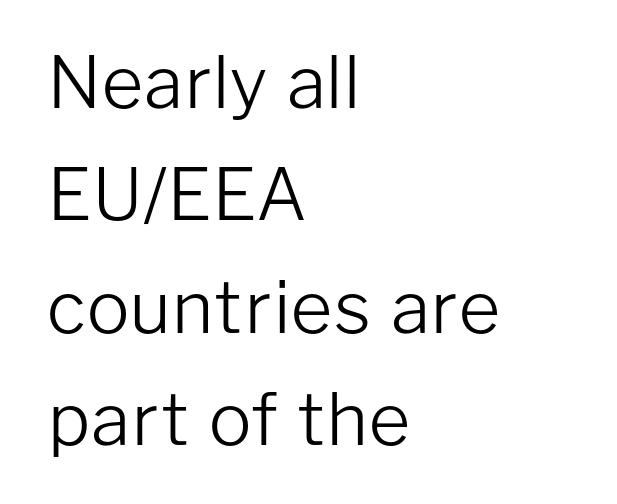
Q: Is the text bold? A: No.
Q: Is the text italic (slanted)? A: No, it is upright.
Q: Is the typeface a serif or a sans-serif typeface? A: Sans-serif.
Q: Is the text underlined? A: No.
Q: How is the paragraph aligned? A: Left-aligned.
Q: Is the spacing between letters normal or unusually wide? A: Normal.
Q: Is the spacing between lines tight, normal or loose? A: Normal.
Q: Width (condensed, normal, or wide)? A: Normal.
Q: Stroke contrast? A: Low.
Q: x-height? A: Medium.
Q: Monospaced? A: No.
